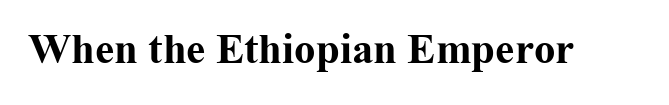
Q: Is the text bold? A: Yes.
Q: Is the text italic (slanted)? A: No, it is upright.
Q: Is the typeface a serif or a sans-serif typeface? A: Serif.
Q: Is the text underlined? A: No.
Q: Is the spacing between letters normal or unusually wide? A: Normal.
Q: Width (condensed, normal, or wide)? A: Normal.
Q: Stroke contrast? A: Medium.
Q: x-height? A: Medium.
Q: Monospaced? A: No.
